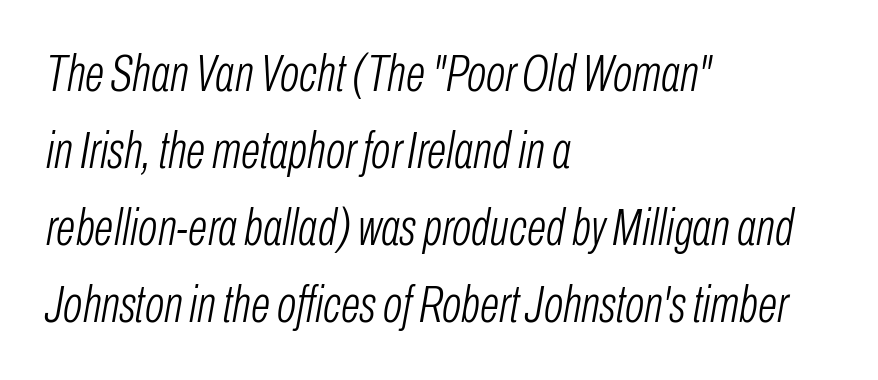
Successive baselines arrive at the customary interval. The gap between lines stays unmarked. Glyph-to-glyph distance matches everyday printed text. Think of a printed novel: that variable character pitch is what you see here. Stem width sits at or under what a default text font uses.
